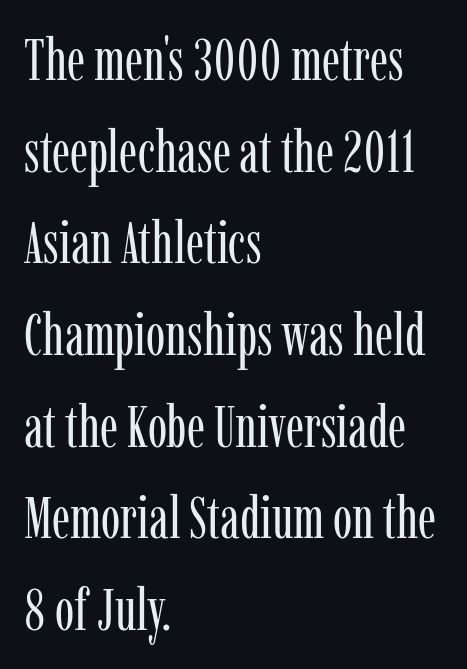
The image shows 58 px regular-weight, condensed serif type, upright; set left-aligned, normal line spacing (1.58x), normal letter spacing, not underlined; low stroke contrast and a medium x-height.
